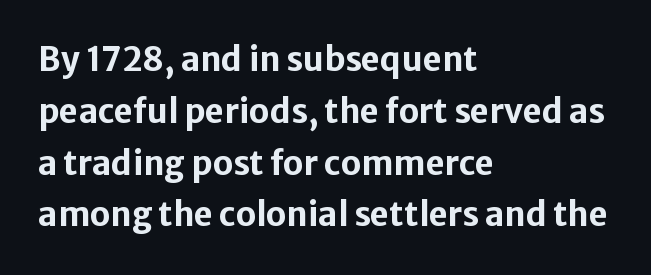
Q: Is the text bold? A: Yes.
Q: Is the text italic (slanted)? A: No, it is upright.
Q: Is the typeface a serif or a sans-serif typeface? A: Sans-serif.
Q: Is the text underlined? A: No.
Q: How is the paragraph aligned? A: Left-aligned.
Q: Is the spacing between letters normal or unusually wide? A: Normal.
Q: Is the spacing between lines tight, normal or loose? A: Normal.
Q: Width (condensed, normal, or wide)? A: Normal.
Q: Stroke contrast? A: Low.
Q: x-height? A: Medium.
Q: Monospaced? A: No.
